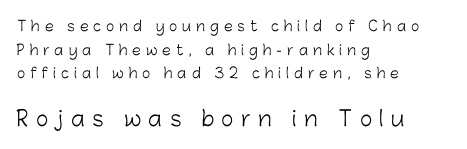
The image shows 21 px text type, upright; set left-aligned, normal line spacing (1.69x), unusually wide letter spacing (+0.36 em), not underlined; the second (bottom) block is 1.5x larger.
